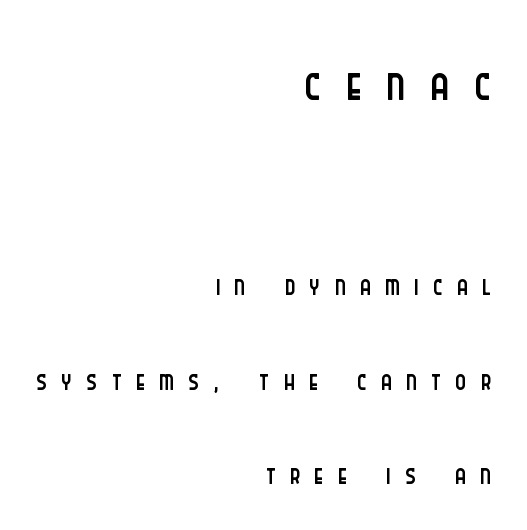
The image shows 70 px light, condensed sans-serif type, upright; set right-aligned, loose line spacing (2.37x), unusually wide letter spacing (+0.36 em), not underlined; the first (top) block is 1.75x larger; low stroke contrast and a large x-height.
